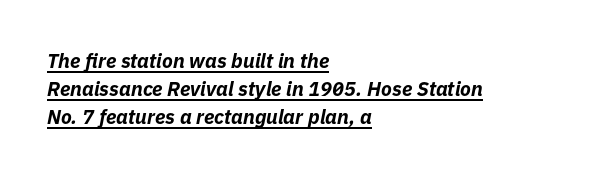
{"italic": "yes", "lean": "right", "slant_degrees": 11, "bold": "yes", "underline": "yes", "align": "left", "line_spacing": "normal", "line_spacing_ratio": 1.39, "letter_spacing": "normal", "letter_spacing_em": 0.0, "glyph_px": 20}
